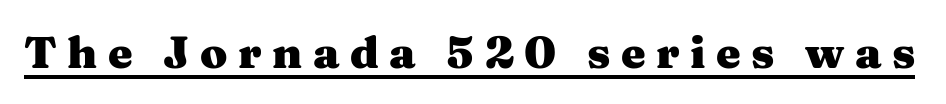
In terms of weight, the rendering is a true, heavy bold. This sample uses a serif face. In designer terms, the underline attribute is active on this setting. The rendering uses natural spacing where letterforms have individual widths. Every stem runs plumb, perpendicular to the baseline. The gaps between neighbouring characters are conspicuously large.
